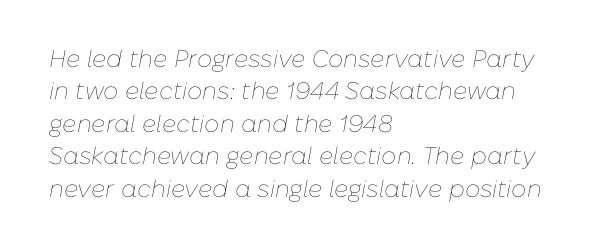
The image shows 24 px text type, italic (leaning right); set left-aligned, normal line spacing (1.35x), normal letter spacing, not underlined.
